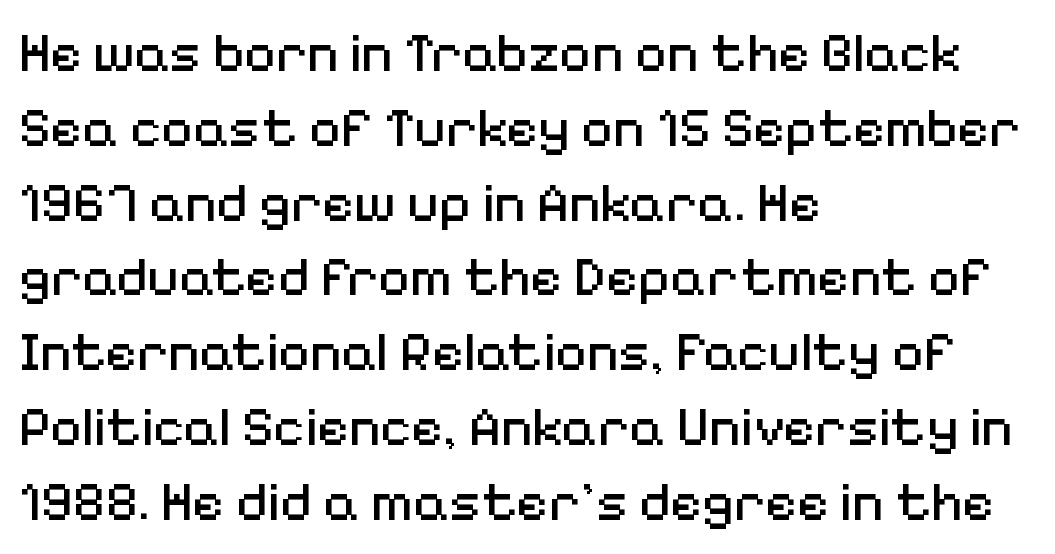
{"serif": "no", "italic": "no", "bold": "no", "weight": "regular", "width": "normal", "stroke_contrast": "medium", "x_height": "medium", "monospaced": "no", "underline": "no", "align": "left", "line_spacing": "normal", "line_spacing_ratio": 1.36, "letter_spacing": "normal", "letter_spacing_em": 0.0, "glyph_px": 55}
